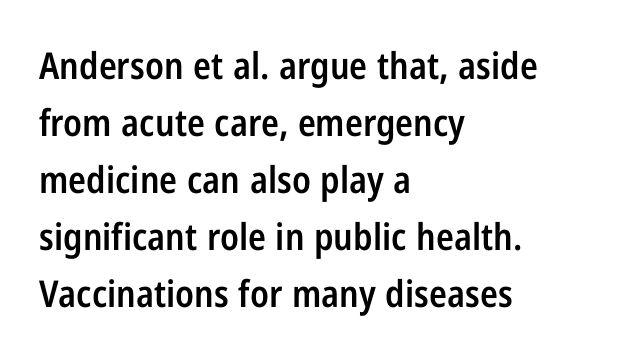
Q: Is the text bold? A: Semi-bold.
Q: Is the text italic (slanted)? A: No, it is upright.
Q: Is the typeface a serif or a sans-serif typeface? A: Sans-serif.
Q: Is the text underlined? A: No.
Q: How is the paragraph aligned? A: Left-aligned.
Q: Is the spacing between letters normal or unusually wide? A: Normal.
Q: Is the spacing between lines tight, normal or loose? A: Normal.
Q: Width (condensed, normal, or wide)? A: Condensed.
Q: Stroke contrast? A: Low.
Q: x-height? A: Medium.
Q: Monospaced? A: No.
